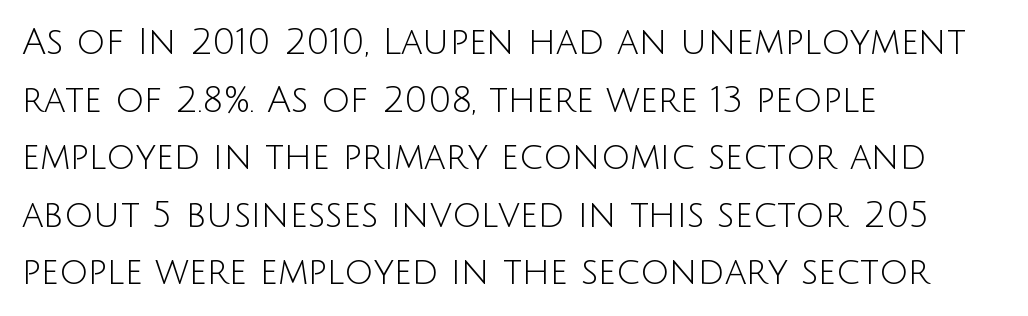
{"serif": "no", "italic": "no", "bold": "no", "weight": "light", "width": "normal", "stroke_contrast": "low", "x_height": "large", "monospaced": "no", "underline": "no", "align": "left", "line_spacing": "normal", "line_spacing_ratio": 1.6, "letter_spacing": "normal", "letter_spacing_em": 0.0, "glyph_px": 36}
